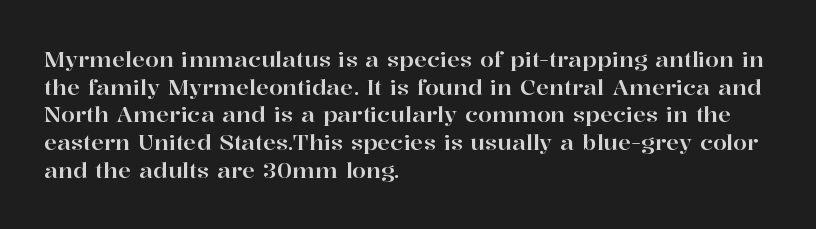
The image shows 22 px text type, upright; set left-aligned, normal line spacing (1.26x), normal letter spacing, not underlined.
